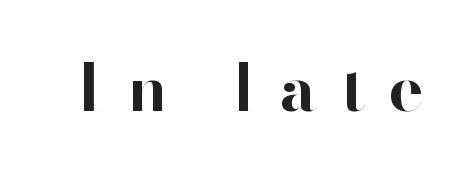
{"serif": "no", "italic": "no", "bold": "yes", "weight": "bold", "width": "normal", "stroke_contrast": "high", "x_height": "small", "monospaced": "no", "underline": "no", "letter_spacing": "wide", "letter_spacing_em": 0.36, "glyph_px": 66}
